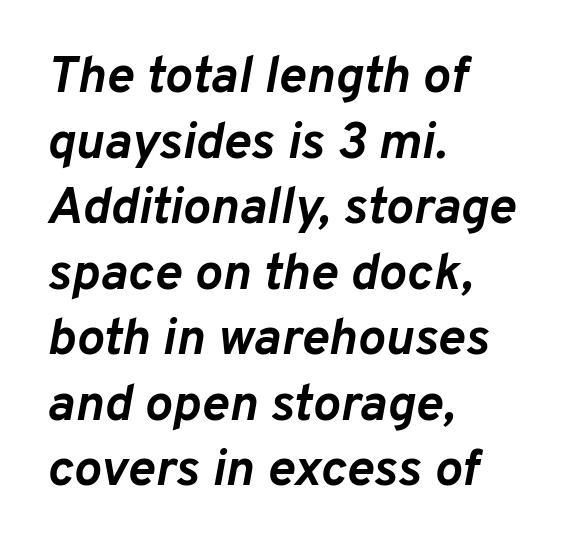
The image shows 52 px semibold type, italic (leaning right); set left-aligned, normal line spacing (1.26x), normal letter spacing, not underlined; low stroke contrast and a medium x-height.
